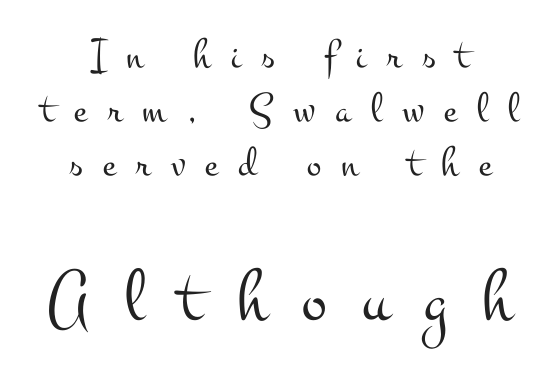
The image shows 75 px light, wide serif type; set centered, normal line spacing (1.26x), unusually wide letter spacing (+0.47 em), not underlined; the second (bottom) block is 1.74x larger; medium stroke contrast and a small x-height.
